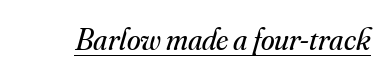
A rule runs beneath these lines of type. This is not heavy type; no bold has been used. The glyphs look as if they've been sheared to an angle. The tracking reads as untouched default to a designer's eye. The glyphs in this specimen are seriffed.
